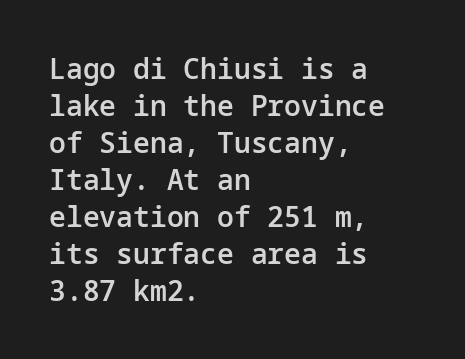
Q: Is the text bold? A: Semi-bold.
Q: Is the text italic (slanted)? A: No, it is upright.
Q: Is the typeface a serif or a sans-serif typeface? A: Sans-serif.
Q: Is the text underlined? A: No.
Q: How is the paragraph aligned? A: Left-aligned.
Q: Is the spacing between letters normal or unusually wide? A: Normal.
Q: Is the spacing between lines tight, normal or loose? A: Normal.
Q: Width (condensed, normal, or wide)? A: Normal.
Q: Stroke contrast? A: Low.
Q: x-height? A: Medium.
